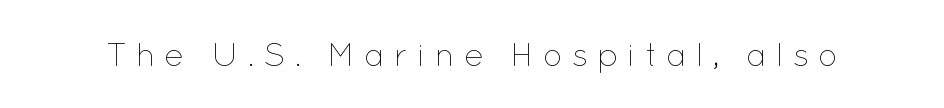
{"italic": "no", "bold": "no", "weight": "thin", "width": "normal", "stroke_contrast": "low", "x_height": "medium", "monospaced": "no", "underline": "no", "letter_spacing": "wide", "letter_spacing_em": 0.26, "glyph_px": 33}
